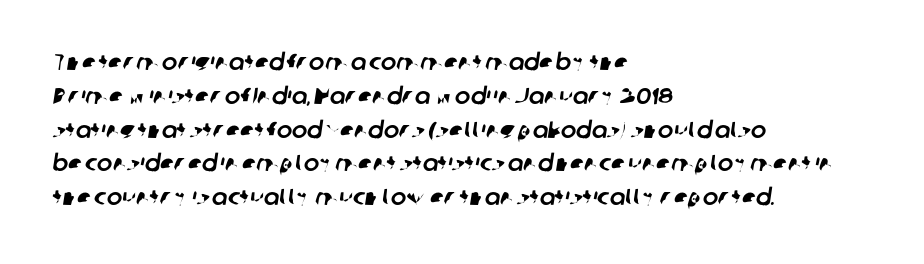
Q: Is the text underlined? A: No.
Q: How is the paragraph aligned? A: Left-aligned.
Q: Is the spacing between letters normal or unusually wide? A: Normal.
Q: Is the spacing between lines tight, normal or loose? A: Normal.
